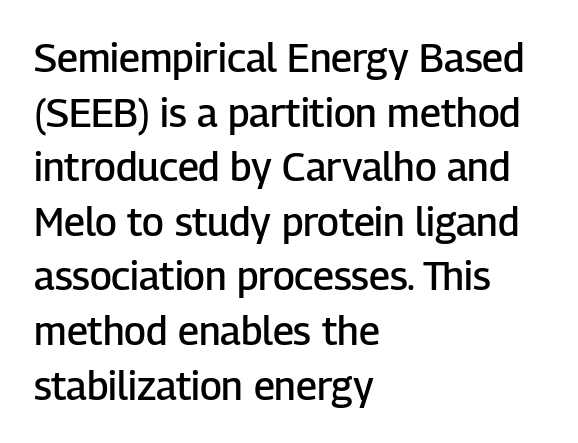
{"serif": "no", "italic": "no", "bold": "semi", "weight": "semibold", "width": "normal", "stroke_contrast": "low", "x_height": "medium", "monospaced": "no", "underline": "no", "align": "left", "line_spacing": "normal", "line_spacing_ratio": 1.4, "letter_spacing": "normal", "letter_spacing_em": 0.0, "glyph_px": 39}
